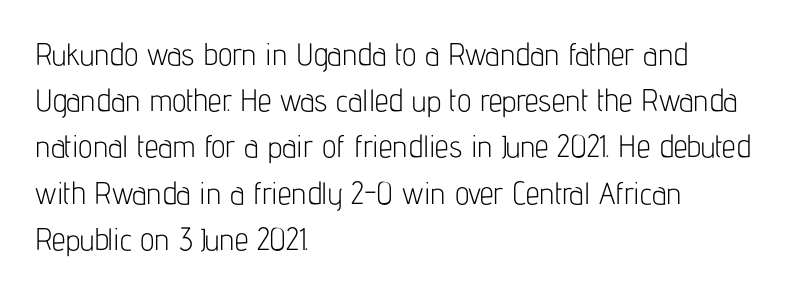
Q: Is the text bold? A: No.
Q: Is the text italic (slanted)? A: No, it is upright.
Q: Is the typeface a serif or a sans-serif typeface? A: Sans-serif.
Q: Is the text underlined? A: No.
Q: How is the paragraph aligned? A: Left-aligned.
Q: Is the spacing between letters normal or unusually wide? A: Normal.
Q: Is the spacing between lines tight, normal or loose? A: Normal.
Q: Width (condensed, normal, or wide)? A: Condensed.
Q: Stroke contrast? A: Low.
Q: x-height? A: Medium.
Q: Monospaced? A: No.
